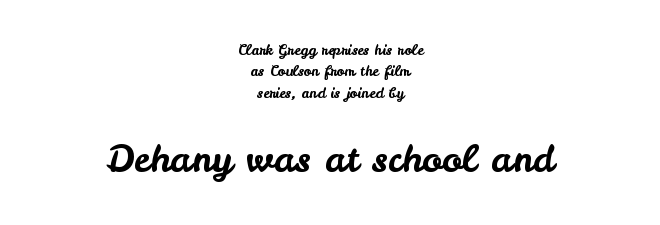
{"serif": "no", "width": "normal", "stroke_contrast": "low", "x_height": "small", "monospaced": "no", "underline": "no", "align": "center", "line_spacing": "normal", "line_spacing_ratio": 1.52, "letter_spacing": "normal", "letter_spacing_em": 0.0, "larger_block": "second", "size_ratio": 2.64, "glyph_px": 37}
